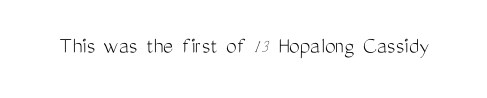
Q: Is the text bold? A: No.
Q: Is the text italic (slanted)? A: No, it is upright.
Q: Is the text underlined? A: No.
Q: Is the spacing between letters normal or unusually wide? A: Normal.
